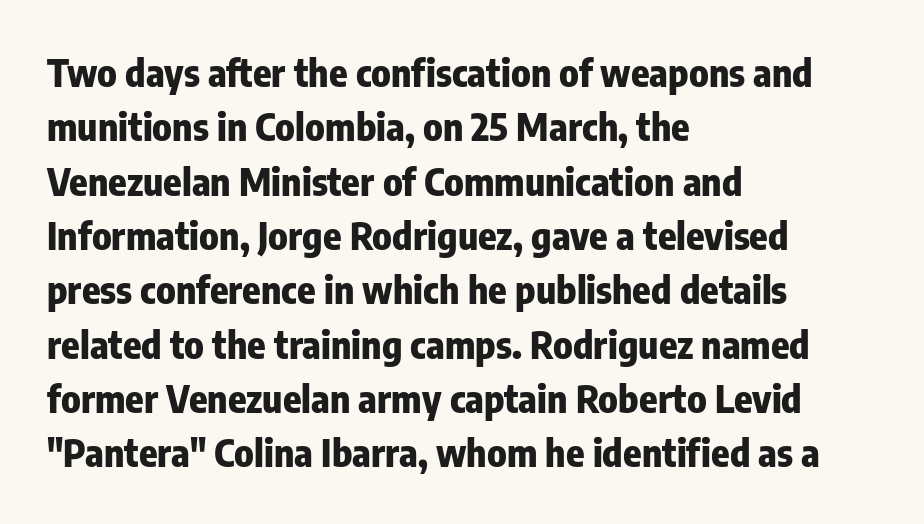
The image shows 38 px heavy, condensed sans-serif type, upright; set left-aligned, normal line spacing (1.43x), normal letter spacing, not underlined; low stroke contrast and a medium x-height.
